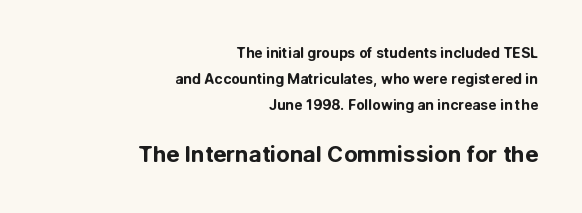
{"italic": "no", "bold": "yes", "underline": "no", "align": "right", "line_spacing_ratio": 1.87, "letter_spacing": "normal", "letter_spacing_em": 0.0, "larger_block": "second", "size_ratio": 1.57, "glyph_px": 22}
